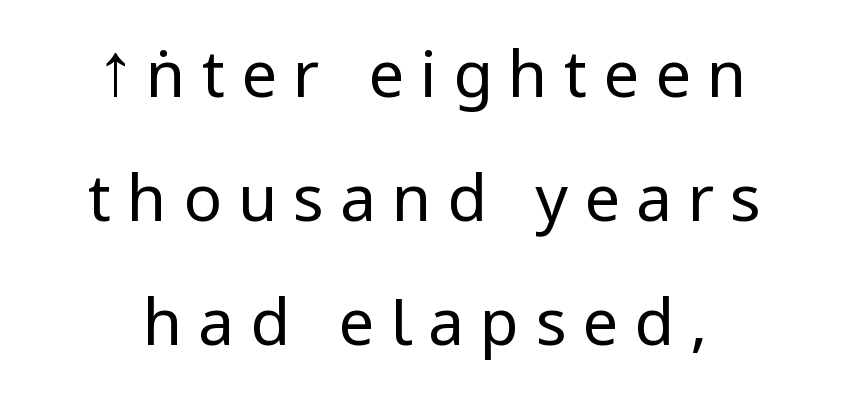
{"serif": "no", "italic": "no", "bold": "no", "weight": "regular", "width": "condensed", "stroke_contrast": "low", "underline": "no", "align": "center", "line_spacing": "loose", "line_spacing_ratio": 1.94, "letter_spacing": "wide", "letter_spacing_em": 0.25, "glyph_px": 64}
